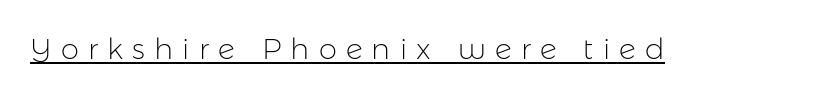
{"serif": "no", "italic": "no", "bold": "no", "weight": "light", "width": "normal", "stroke_contrast": "low", "x_height": "medium", "monospaced": "no", "underline": "yes", "letter_spacing": "wide", "letter_spacing_em": 0.32, "glyph_px": 29}
